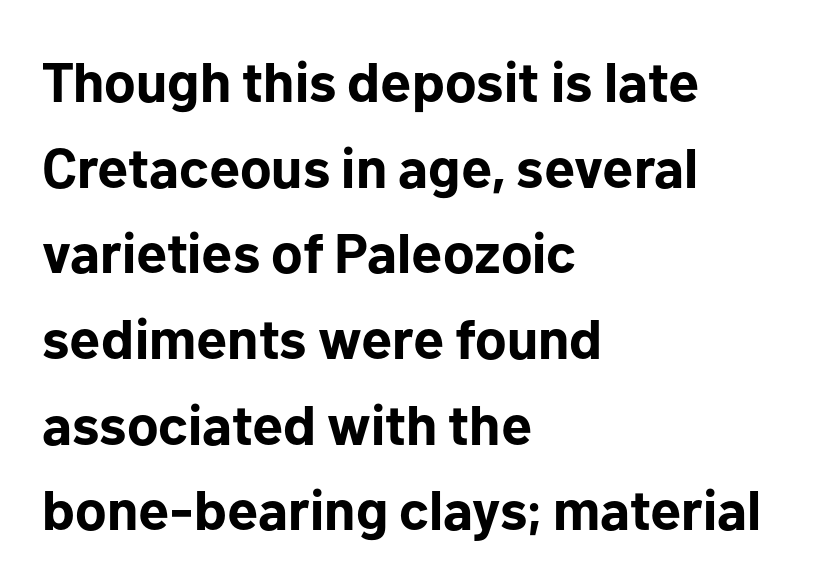
The letters stand straight up with perfectly vertical stems. The letters advance in unequal steps, a hallmark of proportional type. Type style note: lacks serifs. Between one letter and the next there's only the usual sliver of space.
